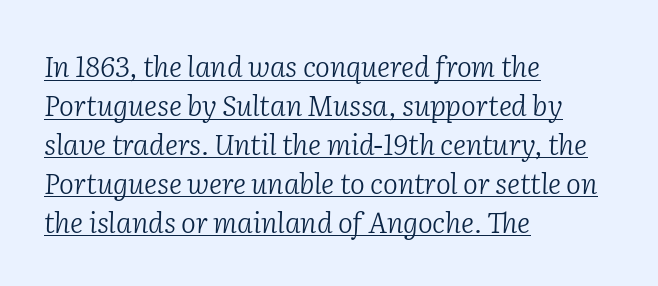
The image shows 28 px light serif type, italic (leaning right); set left-aligned, normal line spacing (1.39x), normal letter spacing, underlined; low stroke contrast and a medium x-height.
